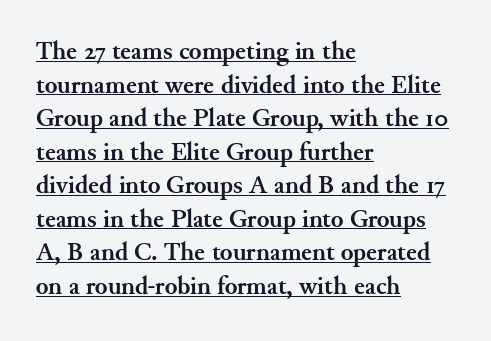
{"italic": "no", "bold": "yes", "underline": "yes", "align": "left", "line_spacing": "normal", "line_spacing_ratio": 1.29, "letter_spacing": "normal", "letter_spacing_em": 0.0, "glyph_px": 26}
